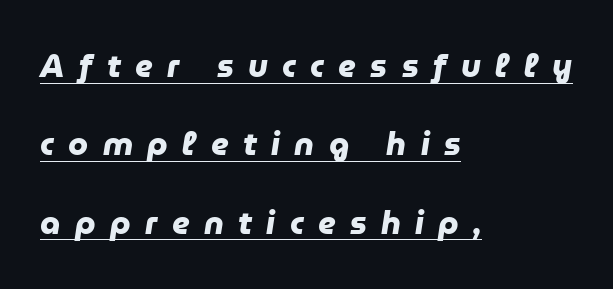
The image shows 32 px heavy sans-serif type; set left-aligned, loose line spacing (2.45x), unusually wide letter spacing (+0.45 em), underlined; low stroke contrast and a medium x-height.
